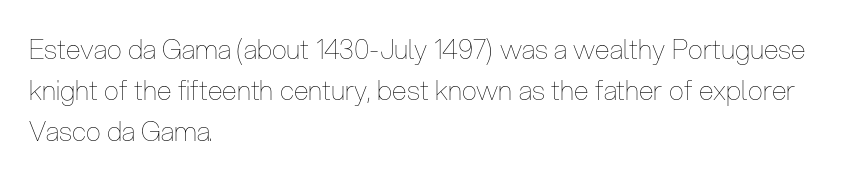
{"italic": "no", "bold": "no", "underline": "no", "align": "left", "line_spacing": "normal", "line_spacing_ratio": 1.52, "letter_spacing": "normal", "letter_spacing_em": 0.0, "glyph_px": 27}
